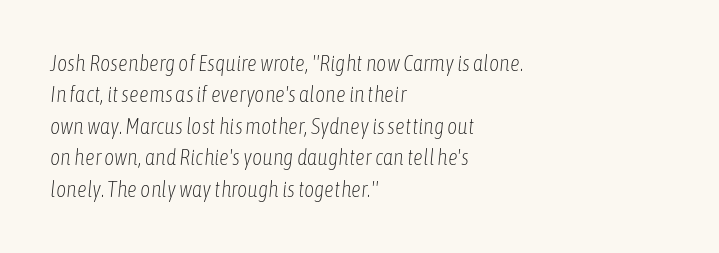
Italic? Definitely — the glyphs are oblique. Descenders are the only things crossing below the line. Summary of weight: not heavy and not bold. Characters follow at the spacing the type designer built in. Where is the straight margin? On the left. The block of text has a typical density, with ordinary space between rows.
